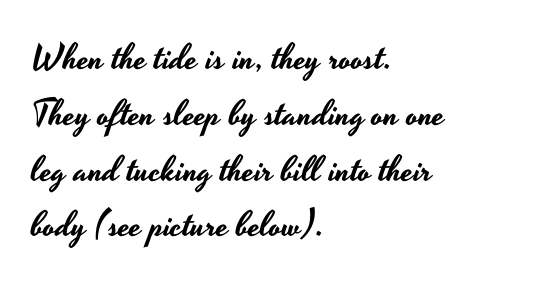
{"serif": "no", "width": "wide", "stroke_contrast": "low", "x_height": "small", "monospaced": "no", "underline": "no", "align": "left", "line_spacing": "normal", "line_spacing_ratio": 1.55, "letter_spacing": "normal", "letter_spacing_em": 0.0, "glyph_px": 36}
